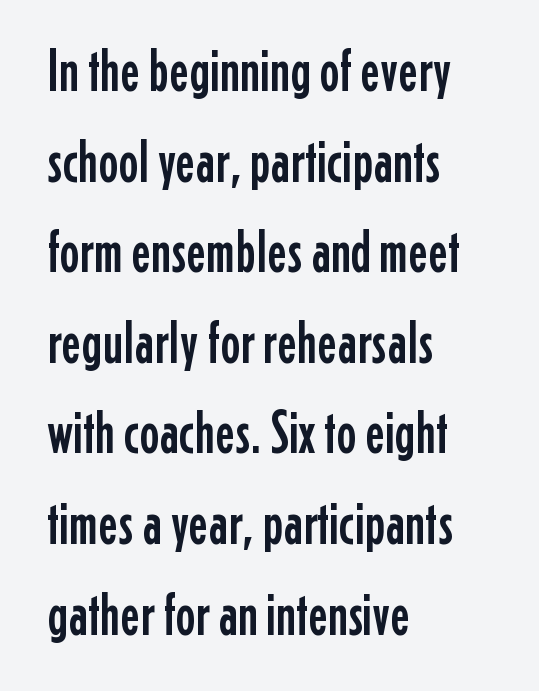
Q: Is the text italic (slanted)? A: No, it is upright.
Q: Is the typeface a serif or a sans-serif typeface? A: Sans-serif.
Q: Is the text underlined? A: No.
Q: How is the paragraph aligned? A: Left-aligned.
Q: Is the spacing between letters normal or unusually wide? A: Normal.
Q: Is the spacing between lines tight, normal or loose? A: Normal.
Q: Width (condensed, normal, or wide)? A: Condensed.
Q: Stroke contrast? A: Low.
Q: x-height? A: Medium.
Q: Monospaced? A: No.
